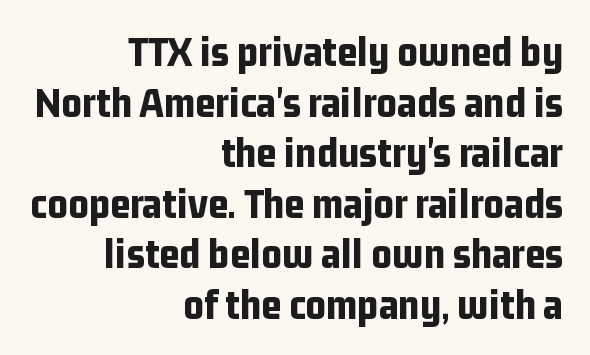
Q: Is the text bold? A: Yes.
Q: Is the text italic (slanted)? A: No, it is upright.
Q: Is the typeface a serif or a sans-serif typeface? A: Sans-serif.
Q: Is the text underlined? A: No.
Q: How is the paragraph aligned? A: Right-aligned.
Q: Is the spacing between letters normal or unusually wide? A: Normal.
Q: Is the spacing between lines tight, normal or loose? A: Tight.
Q: Width (condensed, normal, or wide)? A: Condensed.
Q: Stroke contrast? A: Low.
Q: x-height? A: Medium.
Q: Monospaced? A: No.
